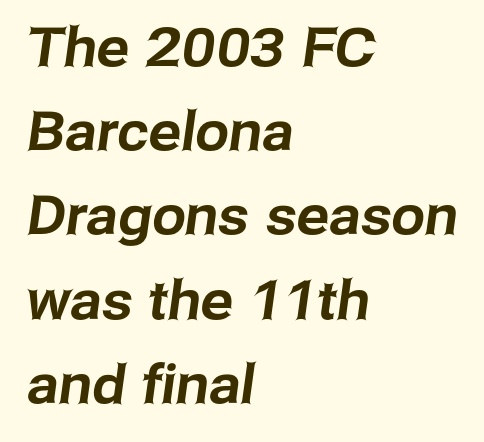
A typesetter would call this leading conventional body-copy spacing. Is this a fixed-width face? No — the glyphs have proportional, varying widths. Visually the block forms a straight wall on the left and a jagged coastline on the right. Underline: absent. The typeface chosen for these lines omits serifs. The letters sit at their default tracking, neither squeezed nor spread.
